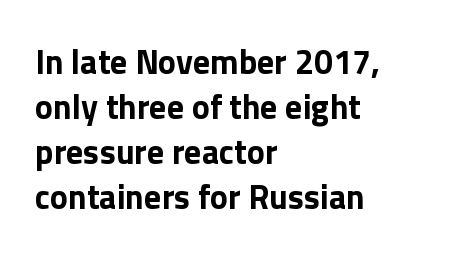
The paragraph has a hard left edge and a soft right edge. Summary of vertical rhythm: regular, with standard interline spacing. Varying glyph widths throughout — classic text-font behaviour. Serif or sans? Sans — the stroke terminals are bare.
